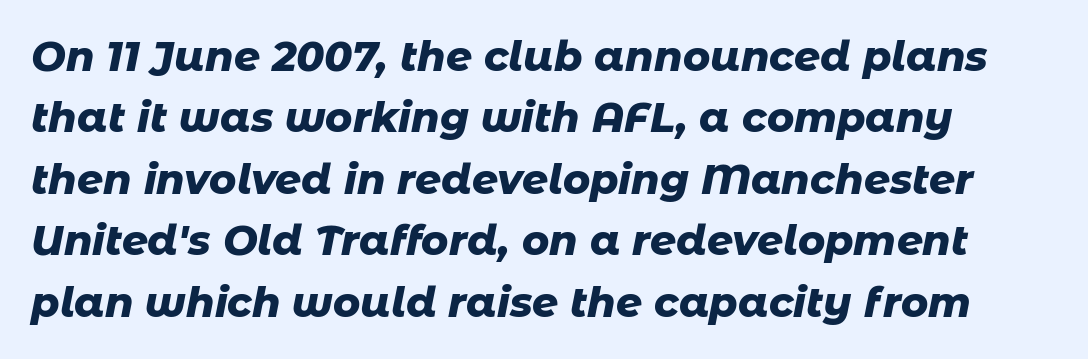
The image shows 41 px heavy type, italic (leaning right); set left-aligned, normal line spacing (1.5x), normal letter spacing, not underlined; low stroke contrast and a medium x-height.
